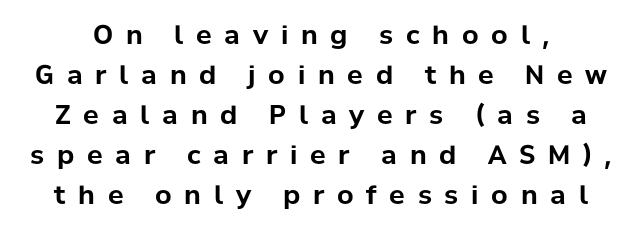
{"italic": "no", "bold": "yes", "underline": "no", "line_spacing": "normal", "line_spacing_ratio": 1.54, "letter_spacing": "wide", "letter_spacing_em": 0.49, "glyph_px": 26}
